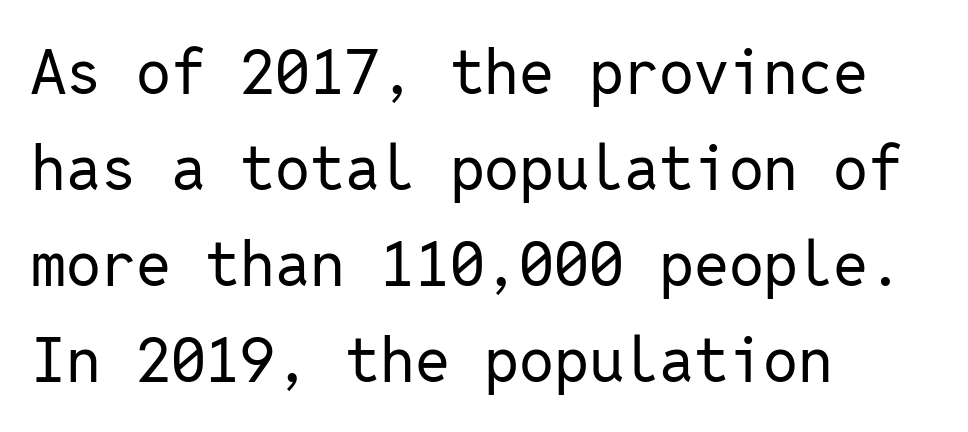
The image shows 62 px regular-weight sans-serif type, upright, monospaced; set left-aligned, normal line spacing (1.55x), normal letter spacing, not underlined; low stroke contrast and a medium x-height.
